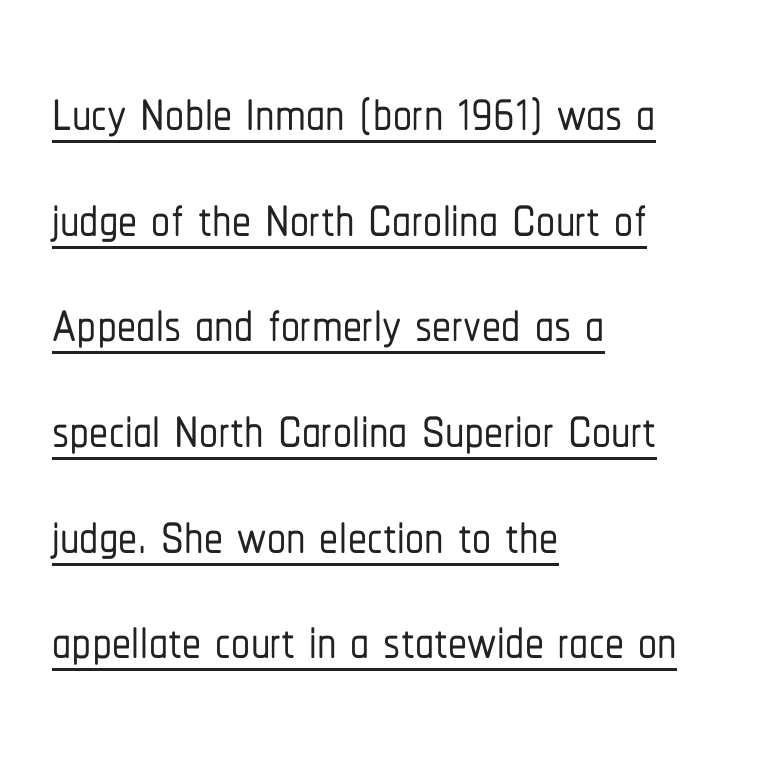
This sample is left-justified, so line endings fall wherever the words run out. These lines are rendered in a variable-pitch font. These lines are composed in type without serifs. What stands out about the letter spacing? Nothing — it is the standard amount. The block of text has a typical density, with ordinary space between rows.
